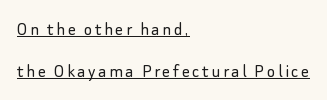
{"italic": "no", "bold": "no", "underline": "yes", "align": "left", "line_spacing": "loose", "line_spacing_ratio": 2.1, "glyph_px": 20}
